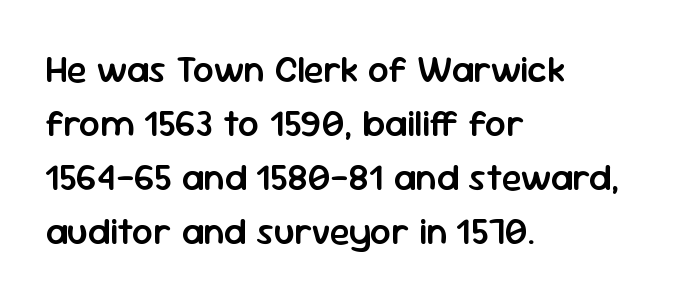
The image shows 37 px semibold sans-serif type, upright; set left-aligned, normal line spacing (1.46x), normal letter spacing, not underlined; low stroke contrast and a medium x-height.
